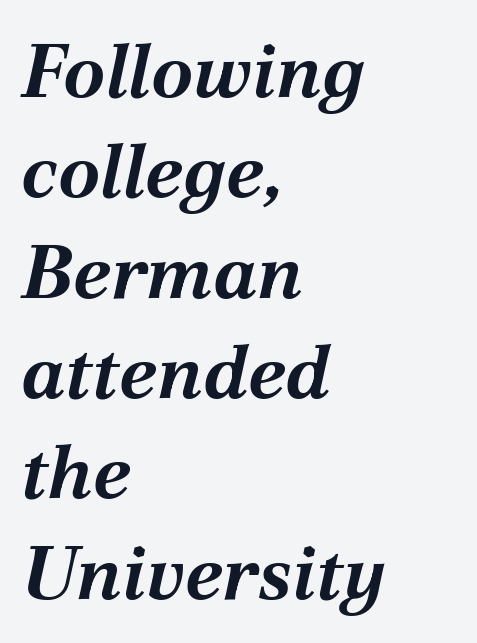
Q: Is the text bold? A: Yes.
Q: Is the text italic (slanted)? A: Yes, it leans right by about 12 degrees.
Q: Is the text underlined? A: No.
Q: How is the paragraph aligned? A: Left-aligned.
Q: Is the spacing between letters normal or unusually wide? A: Normal.
Q: Is the spacing between lines tight, normal or loose? A: Normal.
Q: Width (condensed, normal, or wide)? A: Normal.
Q: Stroke contrast? A: Medium.
Q: x-height? A: Medium.
Q: Monospaced? A: No.
